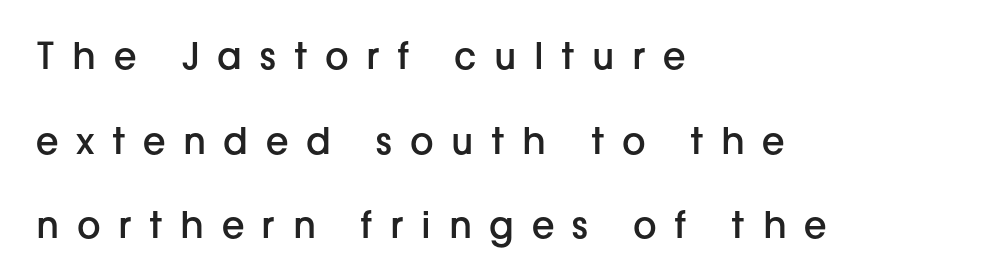
{"serif": "no", "italic": "no", "bold": "semi", "weight": "semibold", "width": "normal", "stroke_contrast": "low", "x_height": "medium", "monospaced": "no", "underline": "no", "align": "left", "line_spacing": "loose", "line_spacing_ratio": 2.29, "letter_spacing": "wide", "letter_spacing_em": 0.47, "glyph_px": 37}
